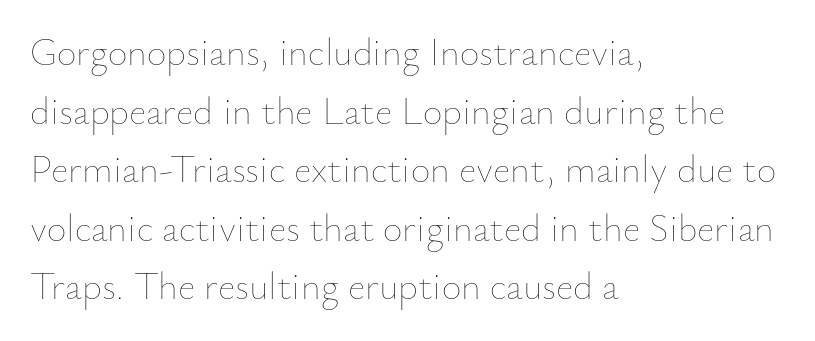
{"italic": "no", "bold": "no", "weight": "thin", "width": "normal", "stroke_contrast": "low", "x_height": "small", "monospaced": "no", "underline": "no", "align": "left", "line_spacing": "normal", "line_spacing_ratio": 1.54, "letter_spacing": "normal", "letter_spacing_em": 0.0, "glyph_px": 38}
